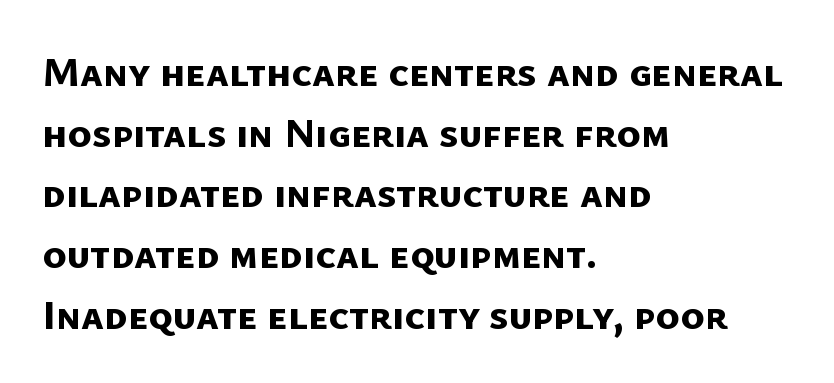
{"serif": "no", "bold": "yes", "weight": "bold", "width": "normal", "stroke_contrast": "low", "x_height": "medium", "monospaced": "no", "underline": "no", "align": "left", "line_spacing": "normal", "line_spacing_ratio": 1.48, "letter_spacing": "normal", "letter_spacing_em": 0.0, "glyph_px": 41}
